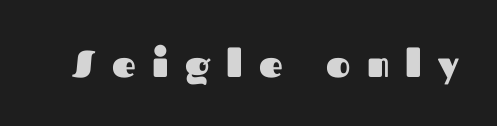
Weight: bold. The area under the type is left untouched. Look at the bottom of the vertical strokes: they stop flat, with no serifs. In terms of posture, this sample is upright. Proportional: the letters do not fall into vertical columns.
